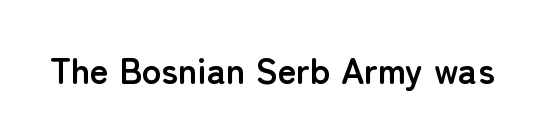
{"serif": "no", "italic": "no", "bold": "yes", "weight": "semibold", "width": "normal", "stroke_contrast": "low", "x_height": "medium", "monospaced": "no", "underline": "no", "letter_spacing": "normal", "letter_spacing_em": 0.0, "glyph_px": 36}
